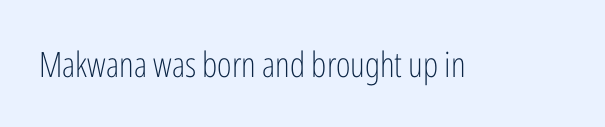
The image shows 35 px light, condensed sans-serif type, upright; set normal letter spacing, not underlined; low stroke contrast and a medium x-height.
